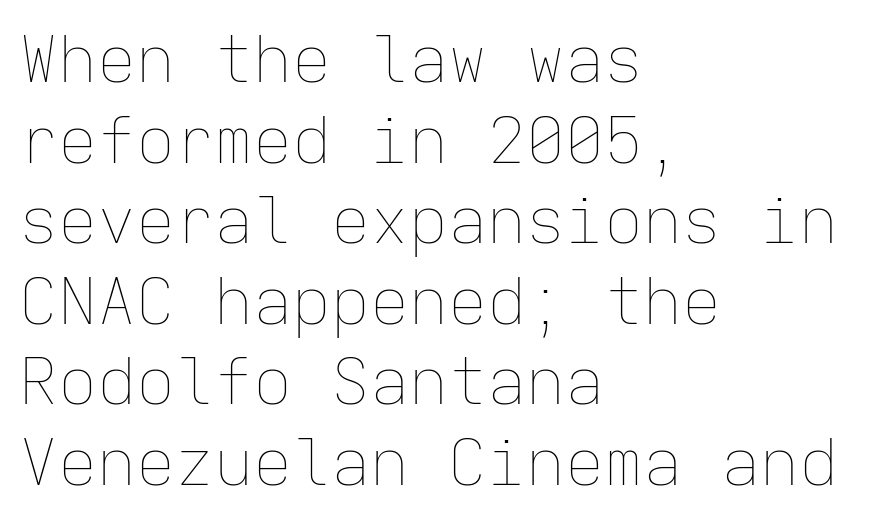
In terms of posture, this sample is upright. Is the letter spacing exaggerated? No — it looks like the ordinary default. Plain, unruled lines of type. Each stroke keeps to a modest, everyday thickness or less. Left-aligned paragraph, ragged on the right. Note the uniform advance width — an 'i' takes as much space as an 'm'.
